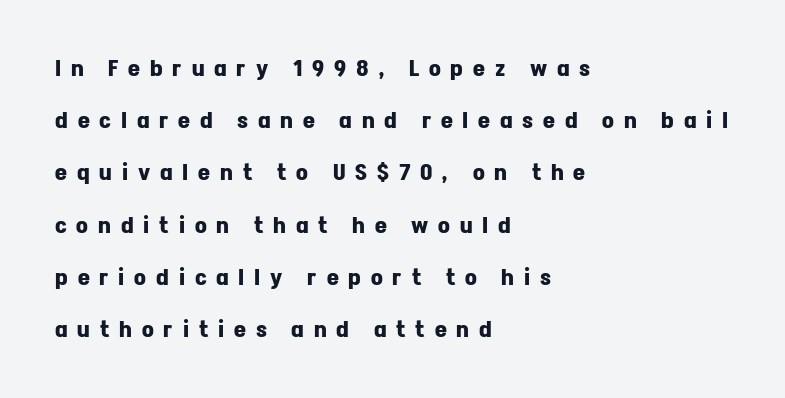
{"italic": "no", "bold": "yes", "underline": "no", "align": "left", "line_spacing": "loose", "line_spacing_ratio": 2.27, "letter_spacing": "wide", "letter_spacing_em": 0.43, "glyph_px": 23}
